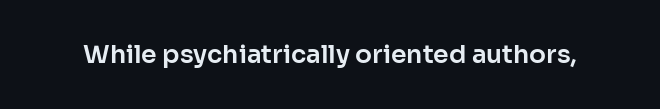
If you drew a line through each stem, it would be perfectly vertical. Characters follow at the spacing the type designer built in. The words here are not underlined.
